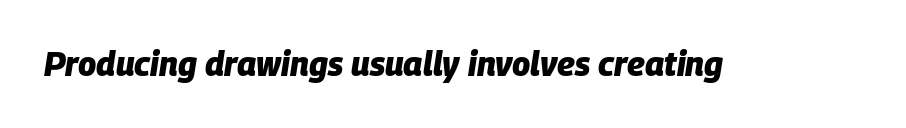
The image shows 33 px heavy type, italic (leaning right); set normal letter spacing, not underlined; low stroke contrast and a large x-height.
